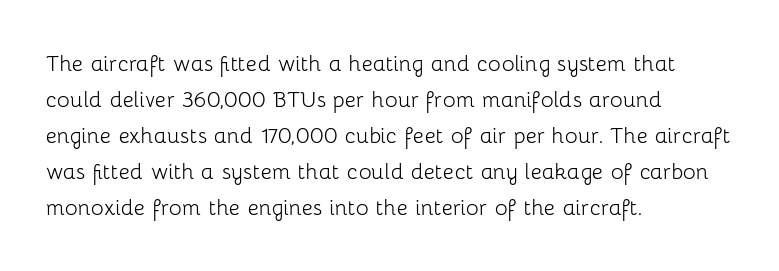
A clean baseline with only descenders dipping below it. The letters stand upright; this is a roman face. The letterforms sit shoulder to shoulder at normal distance. The compositor pushed each line to the left boundary.
